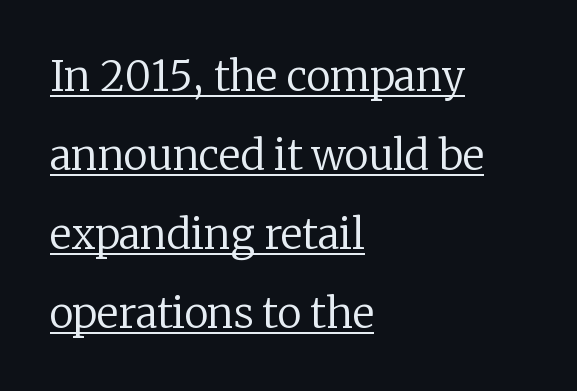
{"serif": "yes", "italic": "no", "bold": "no", "weight": "regular", "width": "normal", "stroke_contrast": "low", "x_height": "medium", "monospaced": "no", "underline": "yes", "align": "left", "line_spacing": "loose", "line_spacing_ratio": 1.93, "letter_spacing": "normal", "letter_spacing_em": 0.0, "glyph_px": 41}
